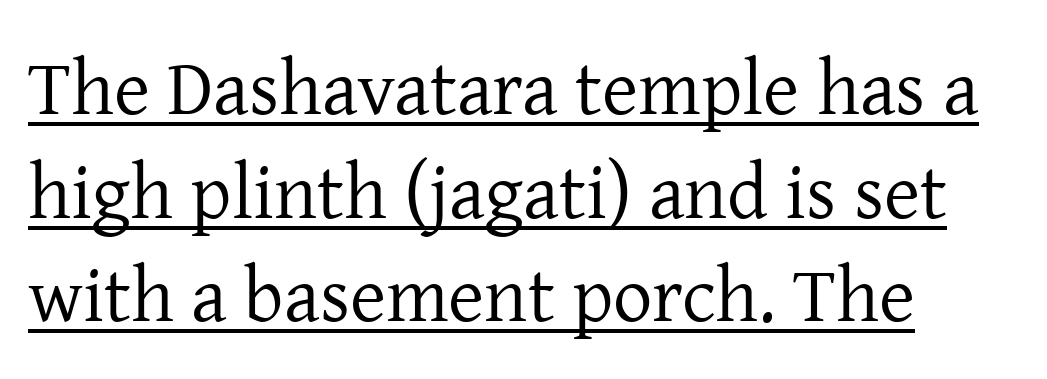
The image shows 78 px regular-weight serif type, upright; set left-aligned, normal line spacing (1.33x), normal letter spacing, underlined; low stroke contrast and a medium x-height.
